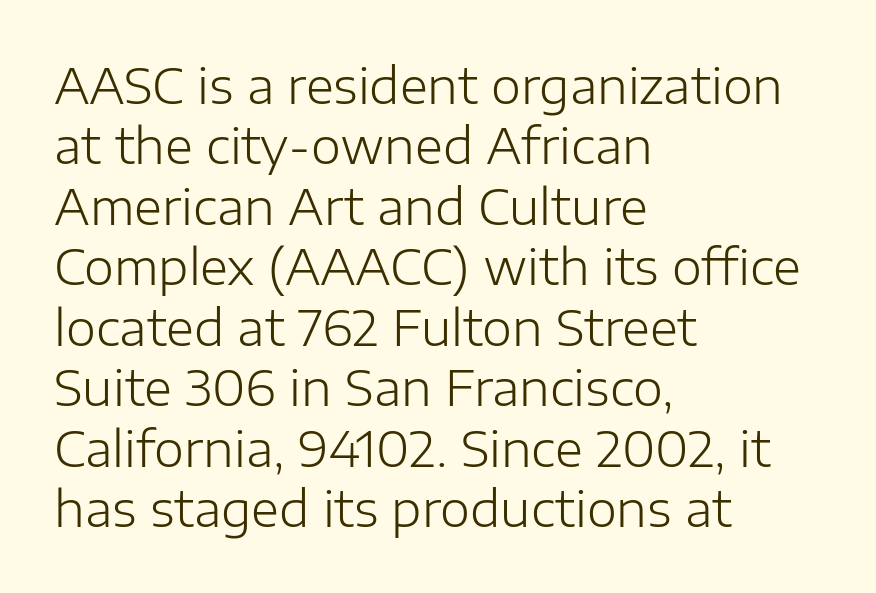
Q: Is the text bold? A: No.
Q: Is the text italic (slanted)? A: No, it is upright.
Q: Is the typeface a serif or a sans-serif typeface? A: Sans-serif.
Q: Is the text underlined? A: No.
Q: How is the paragraph aligned? A: Left-aligned.
Q: Is the spacing between letters normal or unusually wide? A: Normal.
Q: Is the spacing between lines tight, normal or loose? A: Normal.
Q: Width (condensed, normal, or wide)? A: Normal.
Q: Stroke contrast? A: Low.
Q: x-height? A: Medium.
Q: Monospaced? A: No.
